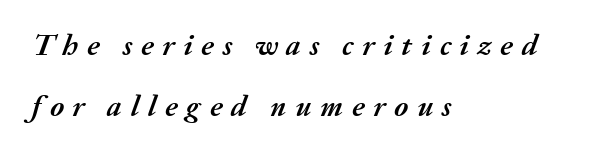
{"italic": "yes", "lean": "right", "slant_degrees": 20, "bold": "yes", "weight": "semibold", "width": "normal", "stroke_contrast": "medium", "x_height": "medium", "monospaced": "no", "underline": "no", "align": "left", "line_spacing": "loose", "line_spacing_ratio": 2.05, "letter_spacing": "wide", "letter_spacing_em": 0.29, "glyph_px": 30}
